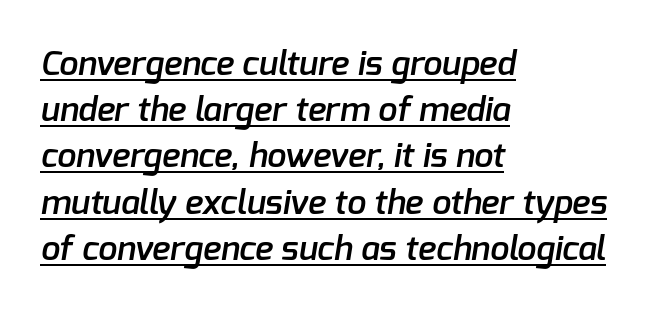
{"serif": "no", "bold": "semi", "weight": "semibold", "width": "normal", "stroke_contrast": "low", "x_height": "medium", "monospaced": "no", "underline": "yes", "align": "left", "line_spacing": "normal", "line_spacing_ratio": 1.36, "letter_spacing": "normal", "letter_spacing_em": 0.0, "glyph_px": 34}
